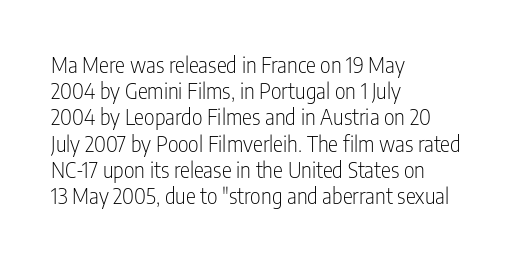
Does extra space separate the letters? No, they use regular spacing. Layout note: lines flush left. The area under the type is left untouched. This reads as an unemphasized weight, regular at the heaviest. This is roman type, the default non-slanted kind. Vertical spacing — default.
